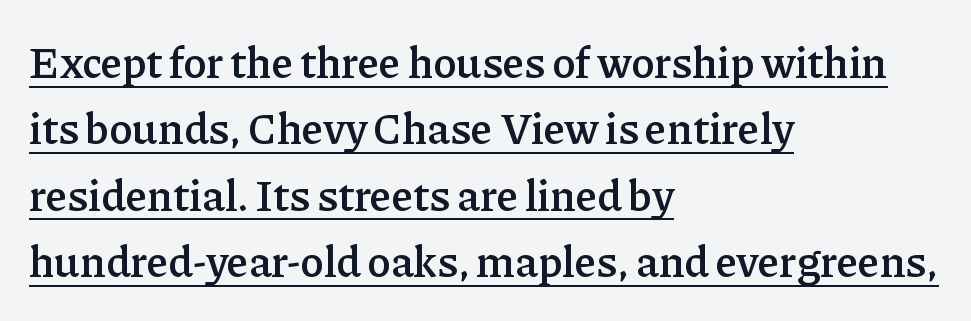
Characters follow at the spacing the type designer built in. Semibold letterforms, between regular and bold. This sample uses an upright cut, with every glyph sitting square on the baseline. Serif or sans? Serif — the stroke terminals have little feet. Evenly set lines give the paragraph a standard silhouette.
